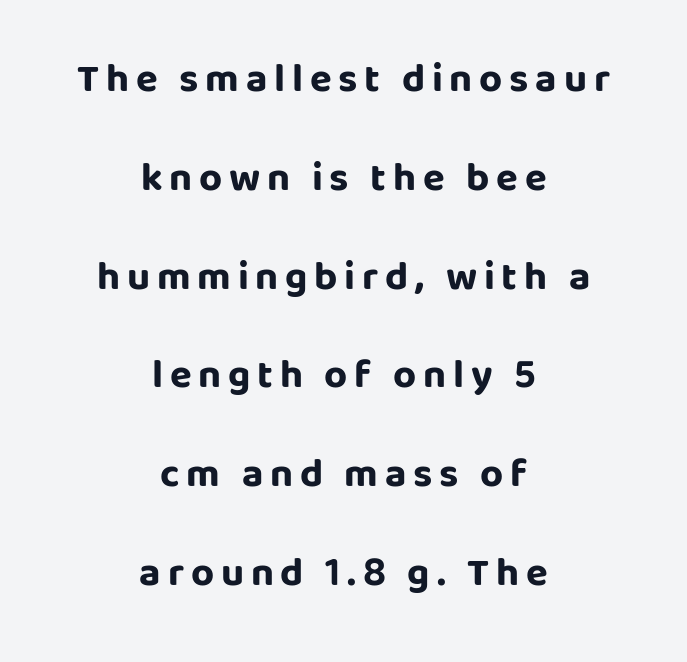
The passage shown stacks its lines with a broad gap. The characters display no serif detailing; their extremities are plain. Stroke thickness is high; the sample reads as a true bold. Unmarked baselines from the first word to the last.
